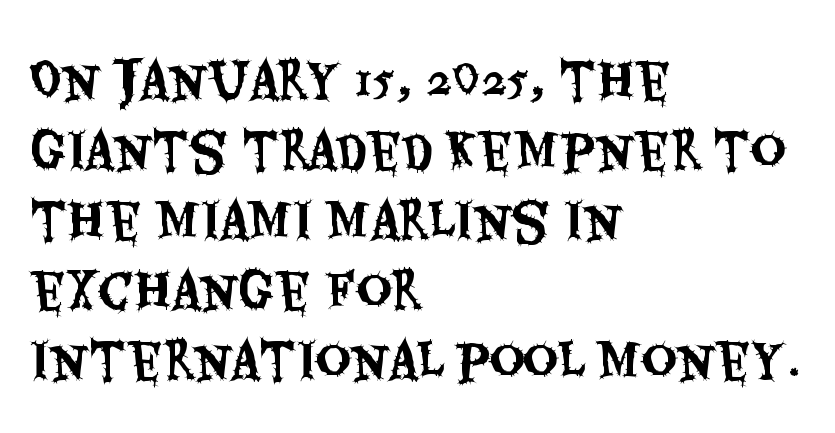
The image shows 49 px condensed sans-serif type, upright; set left-aligned, normal line spacing (1.43x), normal letter spacing, not underlined; medium stroke contrast and a large x-height.
